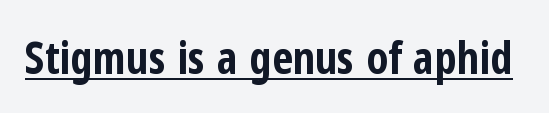
Heft: maximum for text — a bold. These lines are composed in type without serifs. This sample uses plain, unmodified letter spacing. Is there any slant? The stems are plumb. Proportional: the letters do not fall into vertical columns.
